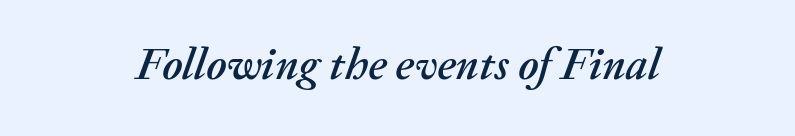
Note the varied advance widths — an 'i' is clearly narrower than an 'm'. In CSS terms this would be text-align: center. The words here are not underlined. The whole block is typeset with a tilt.
